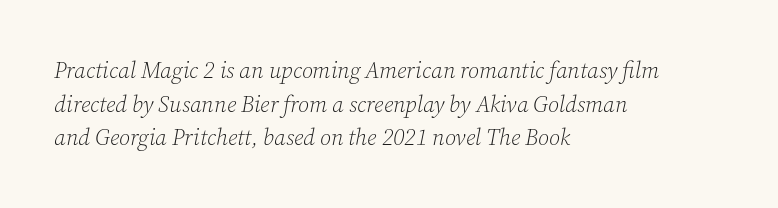
{"italic": "yes", "lean": "right", "slant_degrees": 12, "bold": "no", "underline": "no", "align": "left", "line_spacing": "normal", "line_spacing_ratio": 1.46, "letter_spacing": "normal", "letter_spacing_em": 0.0, "glyph_px": 23}
